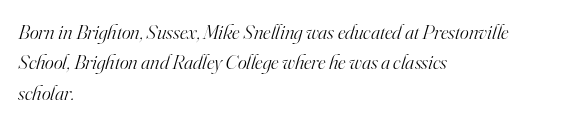
Q: Is the text bold? A: No.
Q: Is the text italic (slanted)? A: Yes, it leans right by about 16 degrees.
Q: Is the text underlined? A: No.
Q: How is the paragraph aligned? A: Left-aligned.
Q: Is the spacing between letters normal or unusually wide? A: Normal.
Q: Is the spacing between lines tight, normal or loose? A: Normal.
